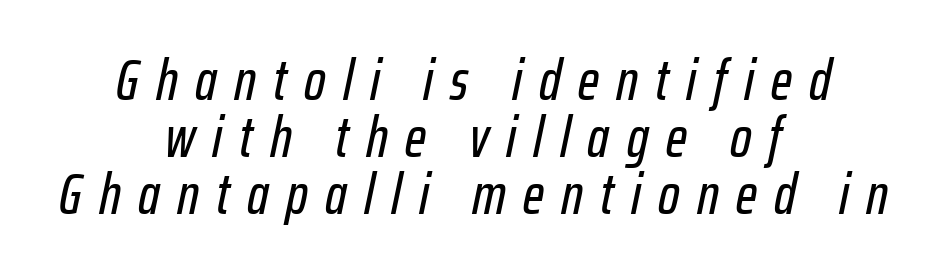
The image shows 57 px condensed type, italic (leaning right); set centered, tight line spacing (1.0x), unusually wide letter spacing (+0.3 em), not underlined; low stroke contrast and a medium x-height.
